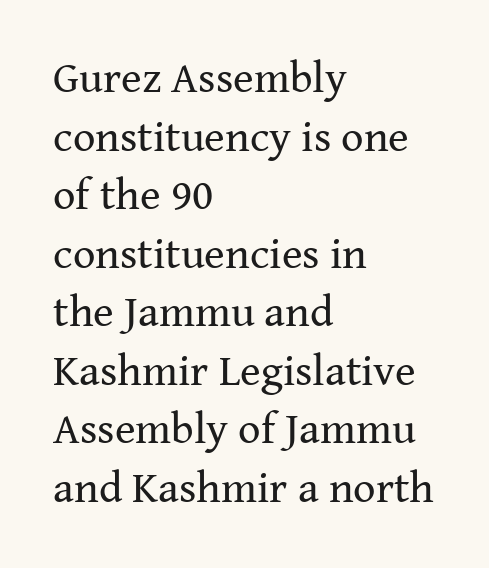
The area under the type is left untouched. Each letter keeps its own natural width here, so spacing adapts to shape. Every character sits straight up, as roman type does. The paragraph has a hard left edge and a soft right edge. There is no visible air inserted between adjacent glyphs. The line-height multiplier appears to be the usual default.
